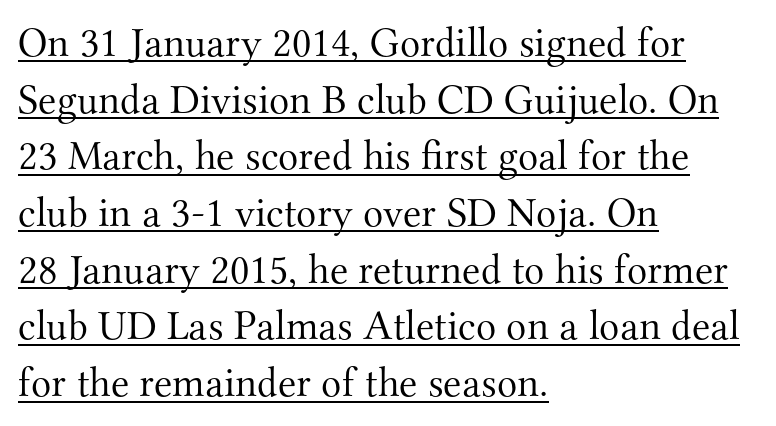
{"serif": "yes", "italic": "no", "bold": "no", "weight": "light", "width": "normal", "stroke_contrast": "medium", "x_height": "small", "monospaced": "no", "underline": "yes", "align": "left", "line_spacing": "normal", "line_spacing_ratio": 1.35, "letter_spacing": "normal", "letter_spacing_em": 0.0, "glyph_px": 42}
